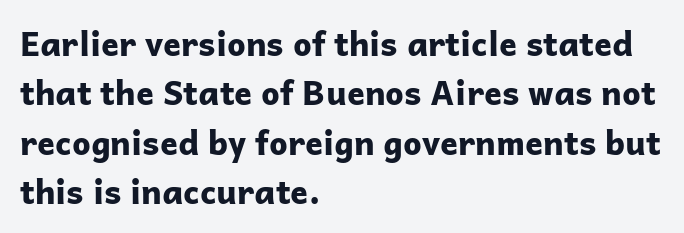
Q: Is the text bold? A: Yes.
Q: Is the text italic (slanted)? A: No, it is upright.
Q: Is the typeface a serif or a sans-serif typeface? A: Sans-serif.
Q: Is the text underlined? A: No.
Q: How is the paragraph aligned? A: Left-aligned.
Q: Is the spacing between letters normal or unusually wide? A: Normal.
Q: Is the spacing between lines tight, normal or loose? A: Normal.
Q: Width (condensed, normal, or wide)? A: Normal.
Q: Stroke contrast? A: Low.
Q: x-height? A: Medium.
Q: Monospaced? A: No.
